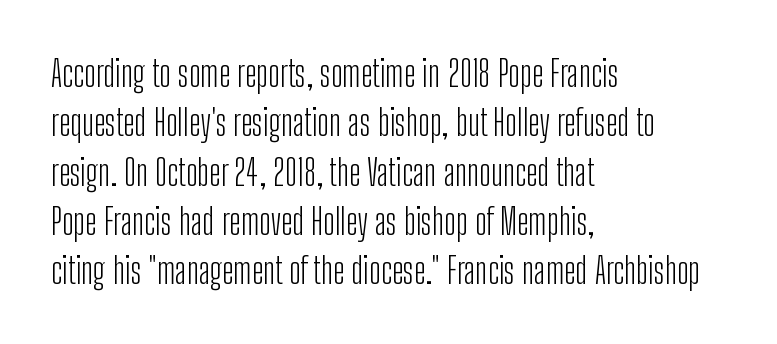
The image shows 36 px light, condensed sans-serif type, upright; set left-aligned, normal line spacing (1.37x), normal letter spacing, not underlined; low stroke contrast and a medium x-height.
